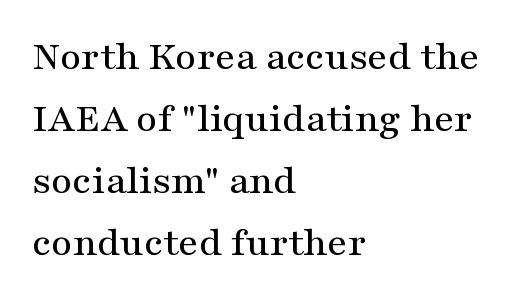
Q: Is the text italic (slanted)? A: No, it is upright.
Q: Is the typeface a serif or a sans-serif typeface? A: Serif.
Q: Is the text underlined? A: No.
Q: How is the paragraph aligned? A: Left-aligned.
Q: Is the spacing between letters normal or unusually wide? A: Normal.
Q: Is the spacing between lines tight, normal or loose? A: Normal.
Q: Width (condensed, normal, or wide)? A: Wide.
Q: Stroke contrast? A: Medium.
Q: x-height? A: Medium.
Q: Monospaced? A: No.
